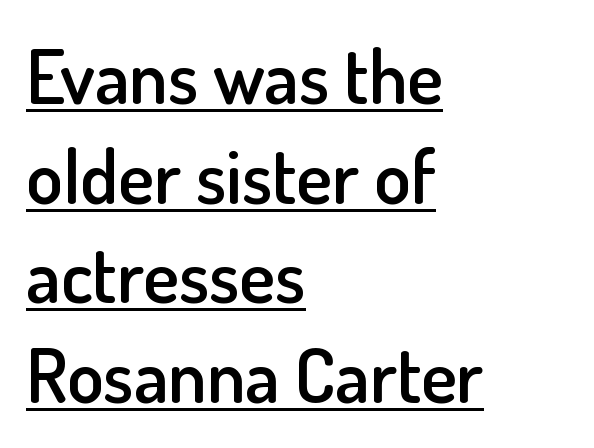
These lines stack with their left ends in a neat column. Horizontal bands of white between lines are of average thickness. Slightly chunky letters — semibold, I'd say, not full bold. Every word sits above its own underline. Nothing unusual about the tracking: characters are spaced as the font intends.
